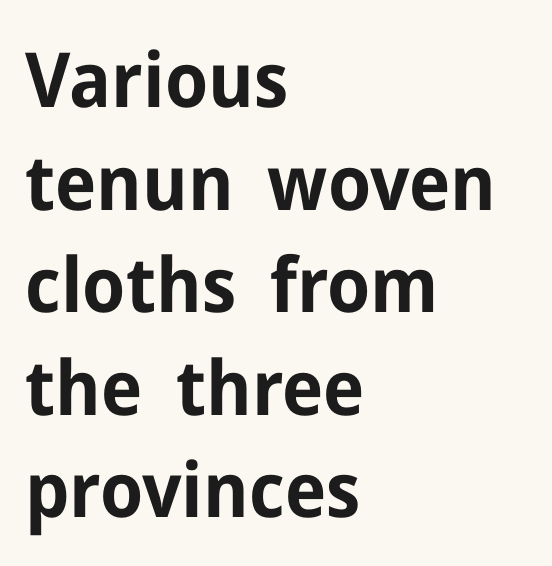
{"serif": "no", "italic": "no", "bold": "yes", "weight": "bold", "width": "normal", "stroke_contrast": "low", "x_height": "medium", "monospaced": "no", "underline": "no", "align": "left", "line_spacing": "normal", "line_spacing_ratio": 1.35, "letter_spacing": "normal", "letter_spacing_em": 0.0, "glyph_px": 76}
